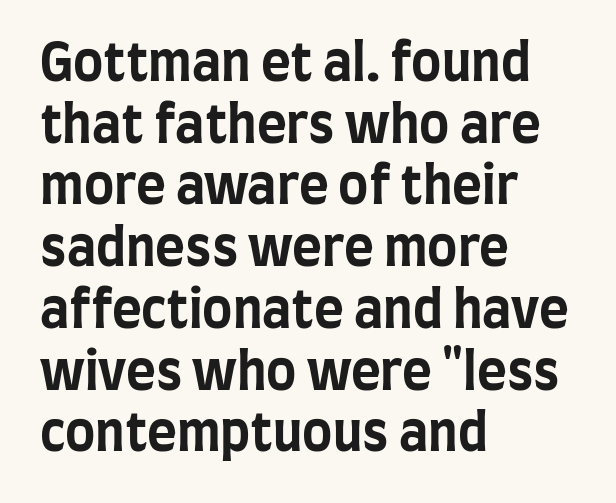
The image shows 51 px bold, condensed sans-serif type, upright; set left-aligned, line spacing 1.21x, normal letter spacing, not underlined; low stroke contrast and a large x-height.
